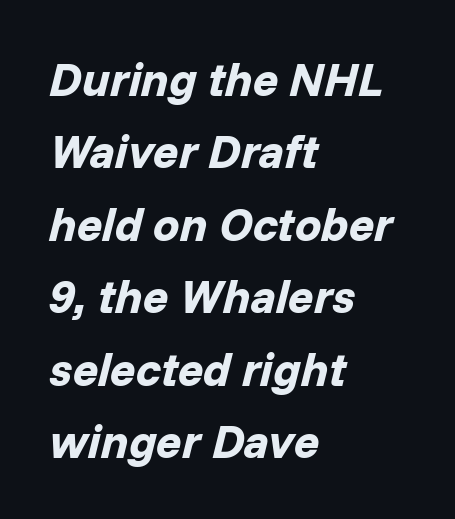
The image shows 47 px bold type, italic (leaning right); set left-aligned, normal line spacing (1.54x), normal letter spacing, not underlined; low stroke contrast and a medium x-height.
